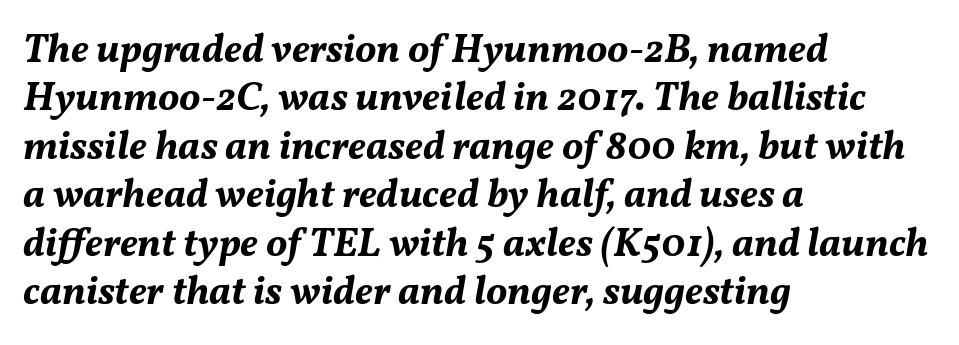
The image shows 40 px bold type, italic (leaning right); set left-aligned, line spacing 1.21x, normal letter spacing, not underlined; medium stroke contrast and a medium x-height.
